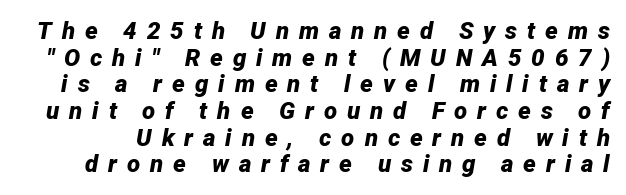
Is the letter spacing exaggerated? Yes — the characters are pushed far apart. Honestly, there is no underline to notice here at all. The vertical gap from one line to the next is small. The sample has been set heavy, in full bold. This sample uses an oblique cut, with every glyph tilted off the vertical.
